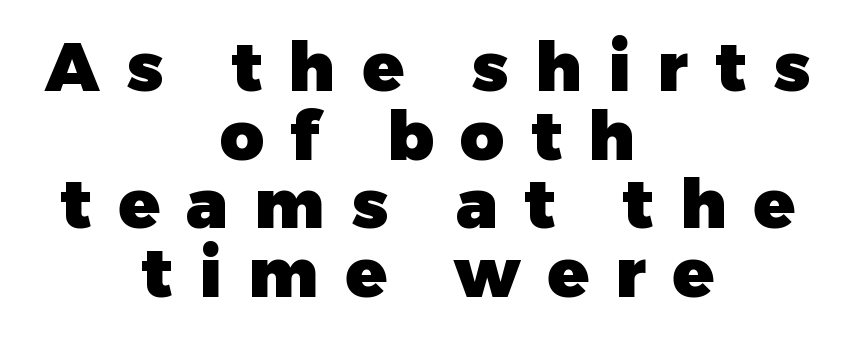
The image shows 68 px heavy sans-serif type, upright; set centered, tight line spacing (1.01x), unusually wide letter spacing (+0.39 em), not underlined; low stroke contrast and a medium x-height.
